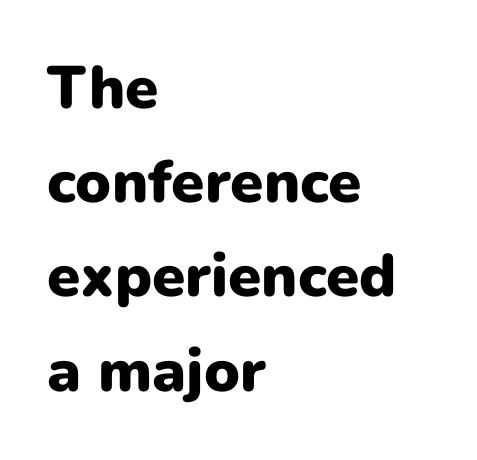
The image shows 60 px heavy sans-serif type, upright; set left-aligned, normal line spacing (1.57x), normal letter spacing, not underlined; low stroke contrast and a medium x-height.
